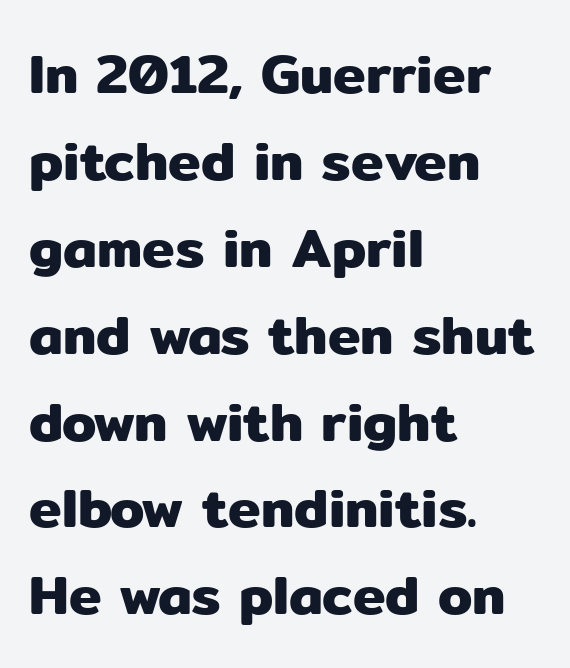
{"serif": "no", "italic": "no", "width": "normal", "stroke_contrast": "low", "x_height": "medium", "monospaced": "no", "underline": "no", "align": "left", "line_spacing": "normal", "line_spacing_ratio": 1.58, "letter_spacing": "normal", "letter_spacing_em": 0.0, "glyph_px": 55}
